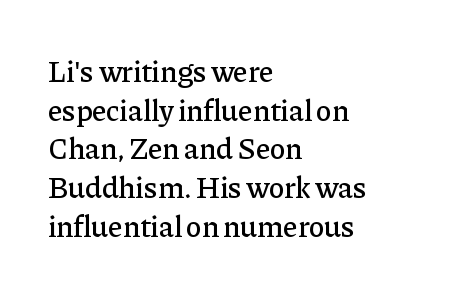
{"serif": "yes", "italic": "no", "width": "normal", "stroke_contrast": "low", "x_height": "medium", "monospaced": "no", "underline": "no", "align": "left", "line_spacing": "normal", "line_spacing_ratio": 1.29, "letter_spacing": "normal", "letter_spacing_em": 0.0, "glyph_px": 30}
